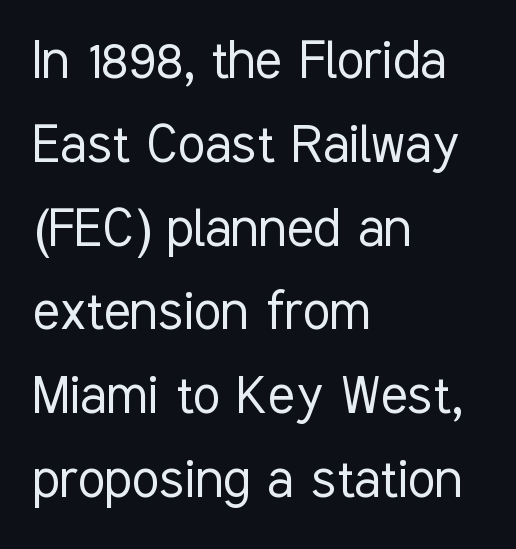
Teacher's note: observe the even left margin — that is flush-left alignment. Bold? No — there's no thickening of the strokes. Baseline-to-baseline distance is the conventional proportion of letter height. The face used here is proportionally spaced, like ordinary book or web type. It's the straight-up-and-down kind of type.
